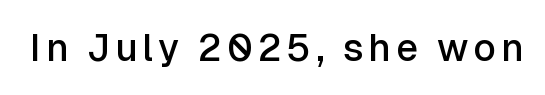
The image shows 38 px semibold sans-serif type, upright; set not underlined; low stroke contrast and a medium x-height.
